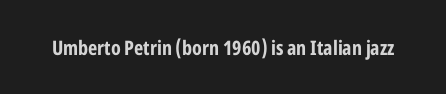
The rendering keeps characters at their native spacing. Underlining? Definitely not there. Nope, not italic — everything's standing straight. Set as a true bold cut, around the 700 mark.
